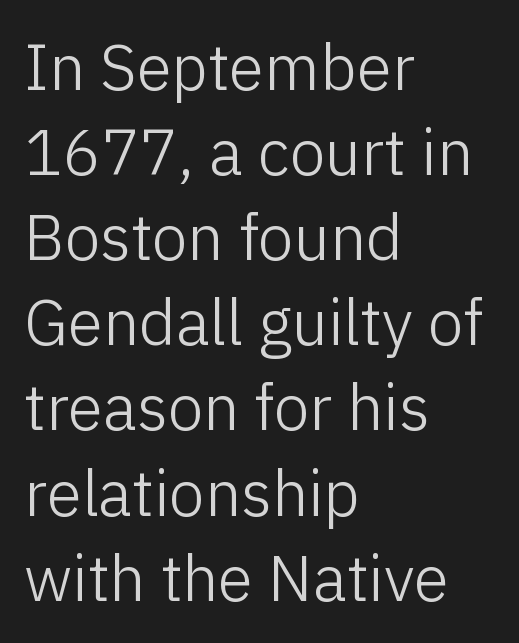
Each stroke keeps to a modest, everyday thickness or less. Style check: upright. Stroke terminals: plain, sans-serif. Bare-footed words on every line. This sample keeps an unexceptional amount of space between lines.
